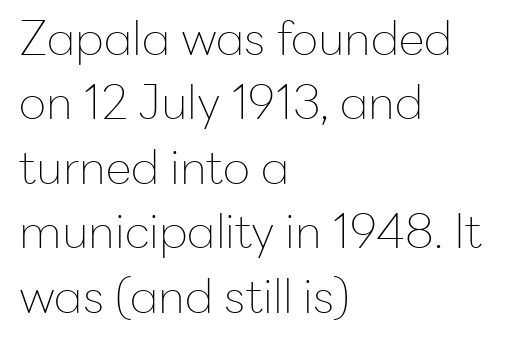
{"serif": "no", "italic": "no", "bold": "no", "weight": "thin", "width": "normal", "stroke_contrast": "low", "x_height": "medium", "monospaced": "no", "underline": "no", "align": "left", "line_spacing": "normal", "line_spacing_ratio": 1.37, "letter_spacing": "normal", "letter_spacing_em": 0.0, "glyph_px": 47}
